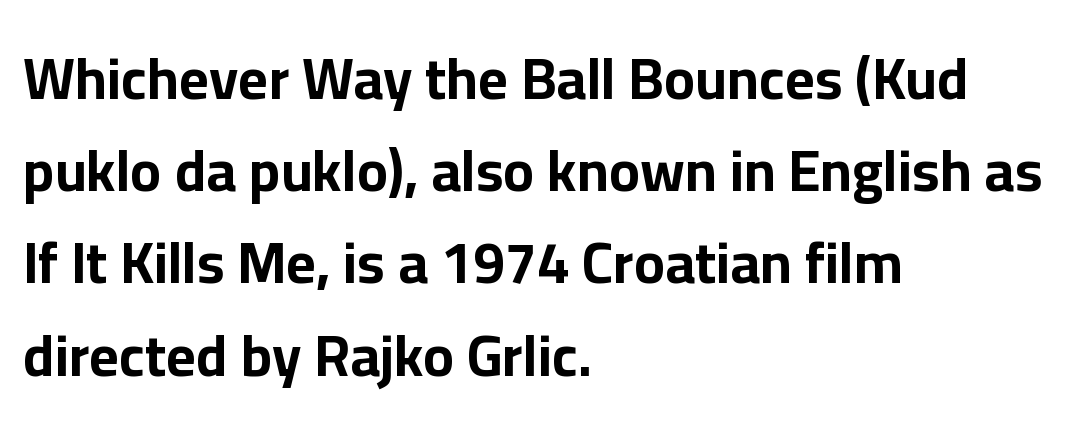
Is this a fixed-width face? No — the glyphs have proportional, varying widths. Short note: letters normally spaced. The passage shown is typeset with a sans-serif family. Designer's note — italics off, roman on. Reading down the block, your eye returns to a fixed left position each line. Type without underlining.
